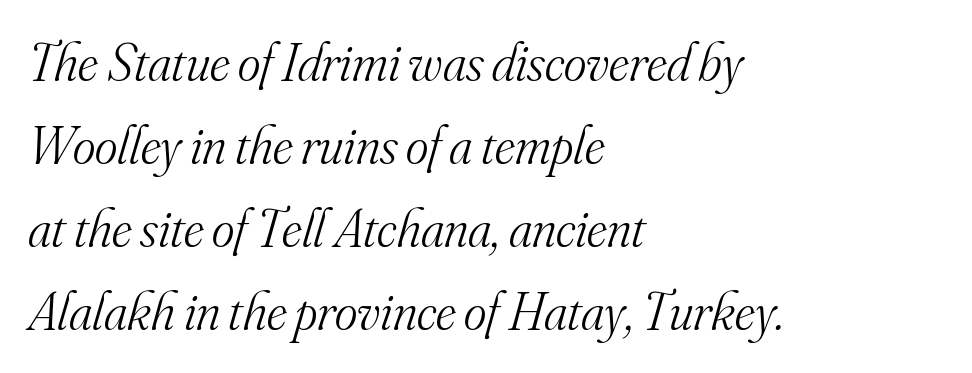
Q: Is the text bold? A: No.
Q: Is the text italic (slanted)? A: Yes, it leans right by about 16 degrees.
Q: Is the typeface a serif or a sans-serif typeface? A: Serif.
Q: Is the text underlined? A: No.
Q: How is the paragraph aligned? A: Left-aligned.
Q: Is the spacing between letters normal or unusually wide? A: Normal.
Q: Is the spacing between lines tight, normal or loose? A: Normal.
Q: Width (condensed, normal, or wide)? A: Normal.
Q: Stroke contrast? A: Medium.
Q: x-height? A: Small.
Q: Monospaced? A: No.
